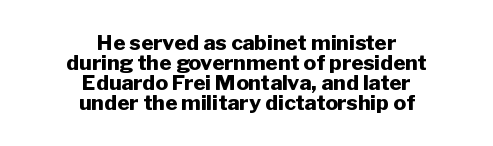
{"italic": "no", "bold": "yes", "underline": "no", "align": "center", "line_spacing": "tight", "line_spacing_ratio": 0.96, "letter_spacing": "normal", "letter_spacing_em": 0.0, "glyph_px": 21}
